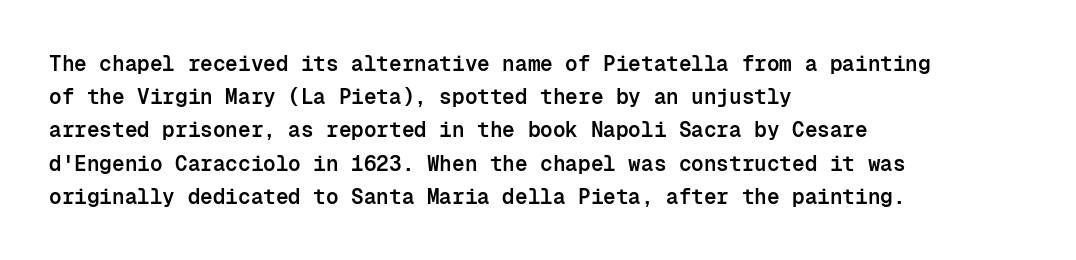
Q: Is the text bold? A: Semi-bold.
Q: Is the text italic (slanted)? A: No, it is upright.
Q: Is the text underlined? A: No.
Q: How is the paragraph aligned? A: Left-aligned.
Q: Is the spacing between letters normal or unusually wide? A: Normal.
Q: Is the spacing between lines tight, normal or loose? A: Normal.
